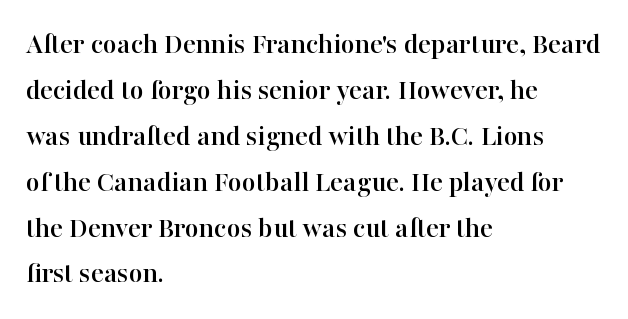
{"serif": "yes", "italic": "no", "width": "normal", "stroke_contrast": "high", "x_height": "medium", "monospaced": "no", "underline": "no", "align": "left", "line_spacing": "normal", "line_spacing_ratio": 1.53, "letter_spacing": "normal", "letter_spacing_em": 0.0, "glyph_px": 30}
